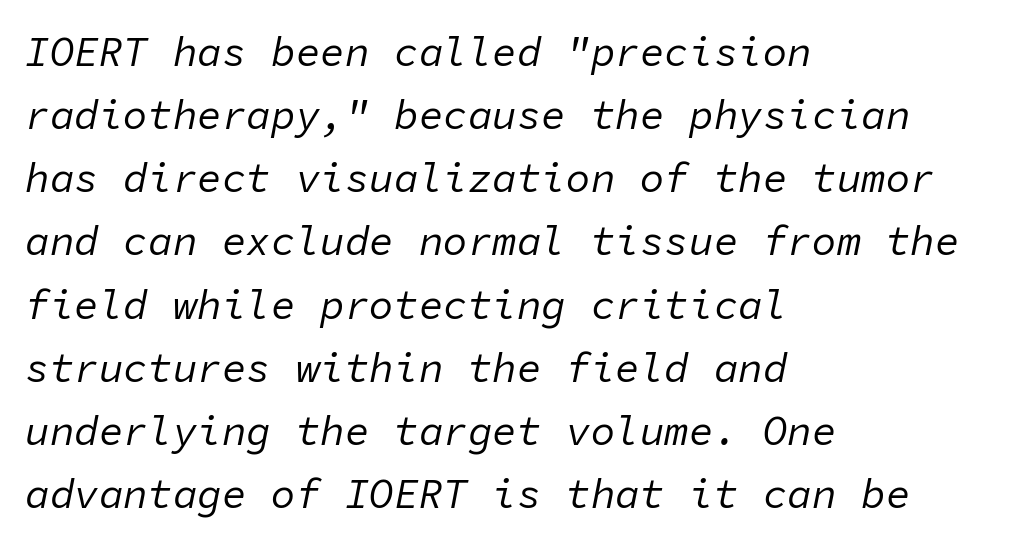
Q: Is the text bold? A: No.
Q: Is the text italic (slanted)? A: Yes, it leans right by about 11 degrees.
Q: Is the text underlined? A: No.
Q: How is the paragraph aligned? A: Left-aligned.
Q: Is the spacing between letters normal or unusually wide? A: Normal.
Q: Is the spacing between lines tight, normal or loose? A: Normal.
Q: Width (condensed, normal, or wide)? A: Normal.
Q: Stroke contrast? A: Low.
Q: x-height? A: Medium.
Q: Monospaced? A: Yes.
